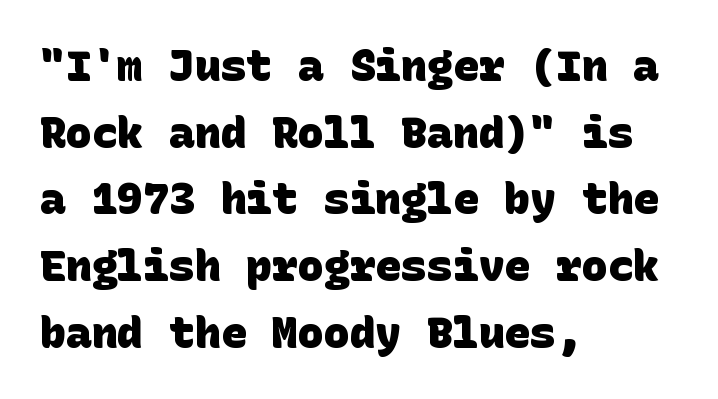
Q: Is the text bold? A: Yes.
Q: Is the typeface a serif or a sans-serif typeface? A: Sans-serif.
Q: Is the text underlined? A: No.
Q: How is the paragraph aligned? A: Left-aligned.
Q: Is the spacing between letters normal or unusually wide? A: Normal.
Q: Is the spacing between lines tight, normal or loose? A: Normal.
Q: Width (condensed, normal, or wide)? A: Normal.
Q: Stroke contrast? A: Low.
Q: x-height? A: Large.
